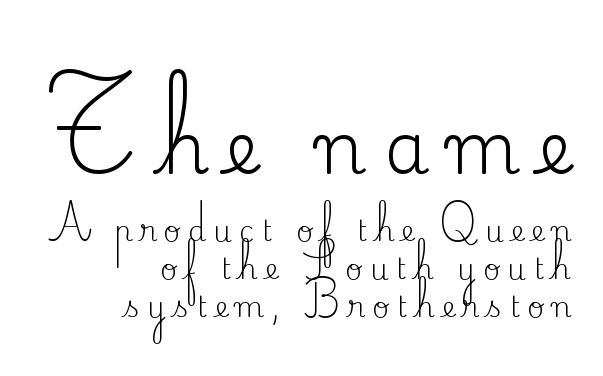
Do the characters align in a grid? No, the font is proportional. Reading top to bottom, the characters get smaller at the block break. The face used here is rendered with a markedly widened letterfit. Any mark beneath the type? The region is blank. The block of text has a typical density, with ordinary space between rows. Unlike a clean sans, this face finishes its strokes with serifs.
